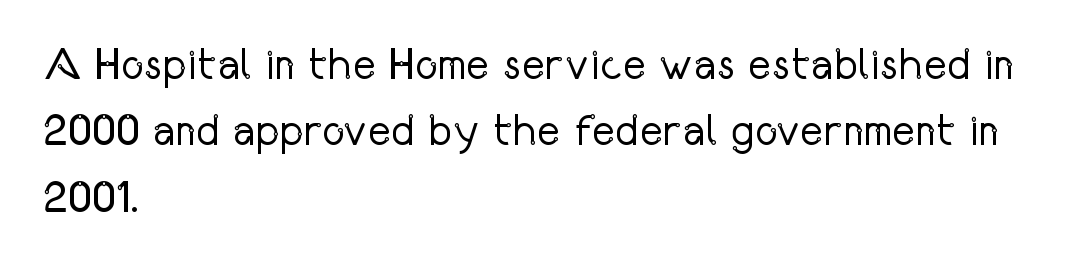
Q: Is the text bold? A: No.
Q: Is the text italic (slanted)? A: No, it is upright.
Q: Is the typeface a serif or a sans-serif typeface? A: Sans-serif.
Q: Is the text underlined? A: No.
Q: How is the paragraph aligned? A: Left-aligned.
Q: Is the spacing between letters normal or unusually wide? A: Normal.
Q: Is the spacing between lines tight, normal or loose? A: Normal.
Q: Width (condensed, normal, or wide)? A: Condensed.
Q: Stroke contrast? A: Low.
Q: x-height? A: Medium.
Q: Monospaced? A: No.
